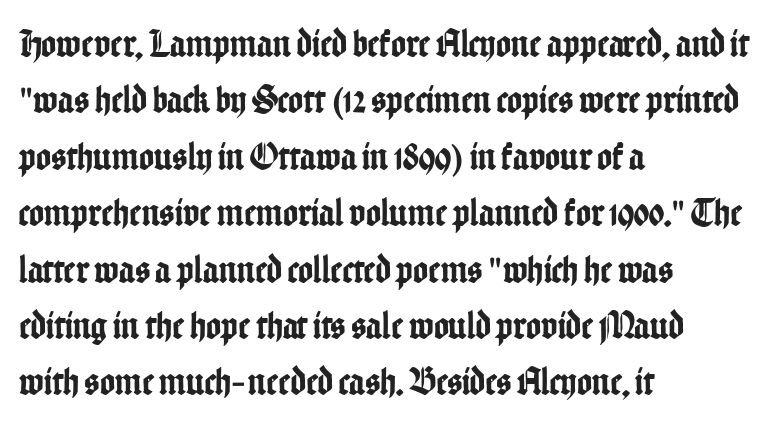
Q: Is the text italic (slanted)? A: No, it is upright.
Q: Is the typeface a serif or a sans-serif typeface? A: Sans-serif.
Q: Is the text underlined? A: No.
Q: How is the paragraph aligned? A: Left-aligned.
Q: Is the spacing between letters normal or unusually wide? A: Normal.
Q: Is the spacing between lines tight, normal or loose? A: Normal.
Q: Width (condensed, normal, or wide)? A: Condensed.
Q: Stroke contrast? A: Low.
Q: x-height? A: Medium.
Q: Monospaced? A: No.
